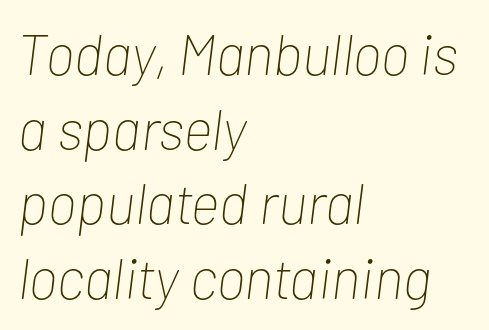
{"italic": "yes", "lean": "right", "slant_degrees": 7, "bold": "no", "weight": "thin", "width": "condensed", "stroke_contrast": "low", "x_height": "medium", "monospaced": "no", "underline": "no", "align": "left", "line_spacing": "normal", "line_spacing_ratio": 1.31, "letter_spacing": "normal", "letter_spacing_em": 0.0, "glyph_px": 57}
